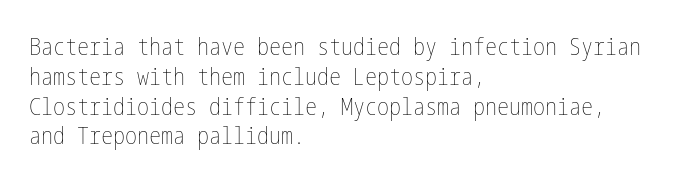
If you drew a line through each stem, it would be perfectly vertical. Tracking value appears to be zero — textbook default spacing. The rag falls on the right side of this text block. The face looks like a standard text weight, possibly lighter. The string is rendered with underlining switched off.
